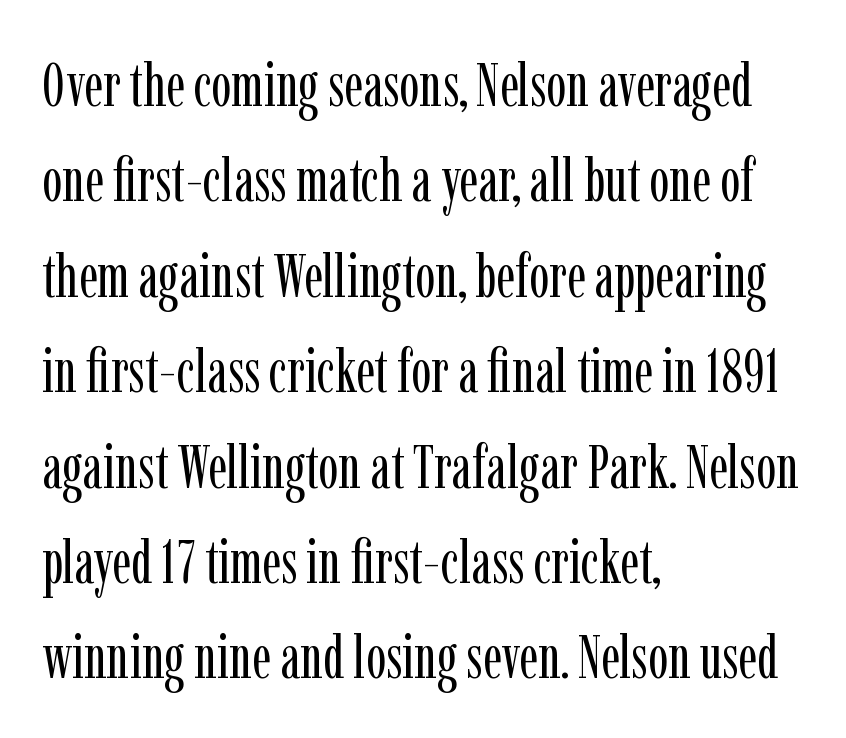
The line texture is even and compact thanks to regular tracking. Check where the strokes stop: tiny serifs finish them off. Characters remain perfectly vertical along every line. How would I describe the line gaps? Plain and ordinary. The rendering uses natural spacing where letterforms have individual widths. A student would call this left alignment; a typographer would say flush left, rag right.
